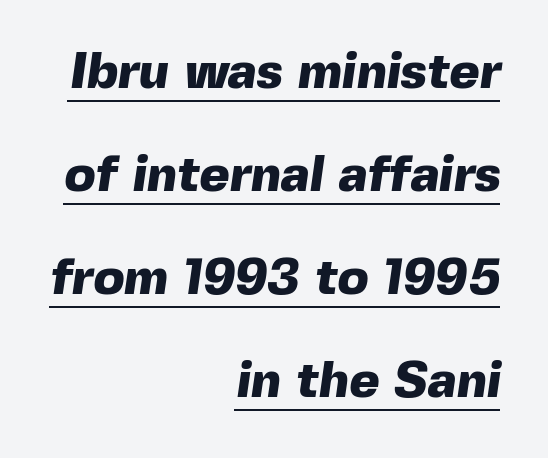
The image shows 51 px heavy sans-serif type; set right-aligned, loose line spacing (2.02x), normal letter spacing, underlined; a medium x-height.
